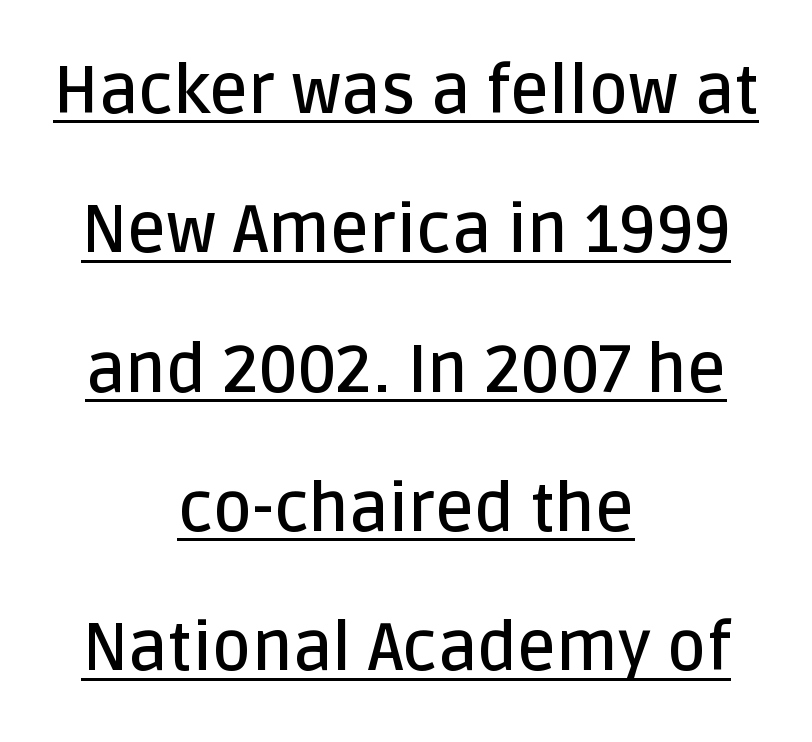
Visually the block forms a symmetrical silhouette, jagged on both flanks. Does the lettering tilt? It doesn't — this is upright. Caption: lettering with a line underneath. Note the varied advance widths — an 'i' is clearly narrower than an 'm'. Nobody touched the tracking dial on this one. Widely set lines give the paragraph a tall, airy silhouette.
